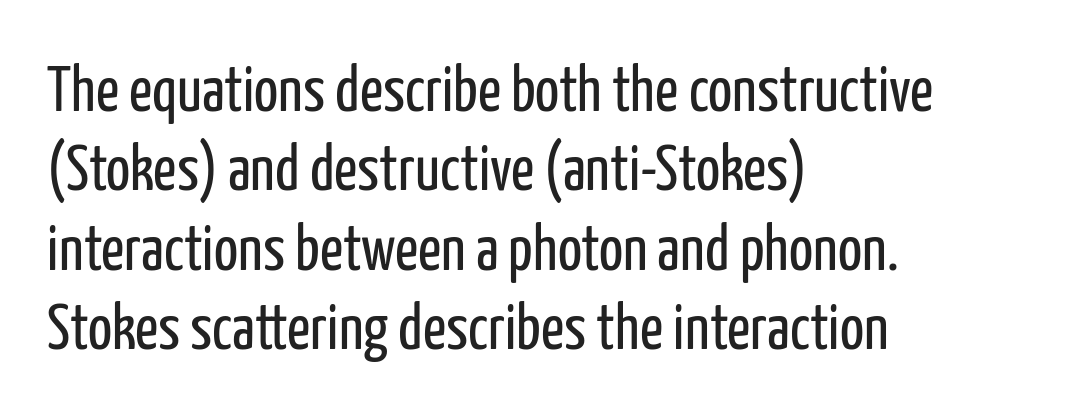
Q: Is the text bold? A: No.
Q: Is the text italic (slanted)? A: No, it is upright.
Q: Is the typeface a serif or a sans-serif typeface? A: Sans-serif.
Q: Is the text underlined? A: No.
Q: How is the paragraph aligned? A: Left-aligned.
Q: Is the spacing between letters normal or unusually wide? A: Normal.
Q: Width (condensed, normal, or wide)? A: Condensed.
Q: Stroke contrast? A: Low.
Q: x-height? A: Medium.
Q: Monospaced? A: No.
